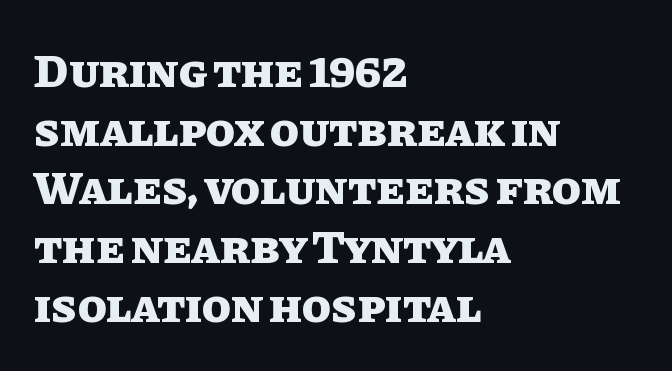
The image shows 47 px heavy type, upright; set left-aligned, normal line spacing (1.25x), normal letter spacing, not underlined; low stroke contrast and a large x-height.
